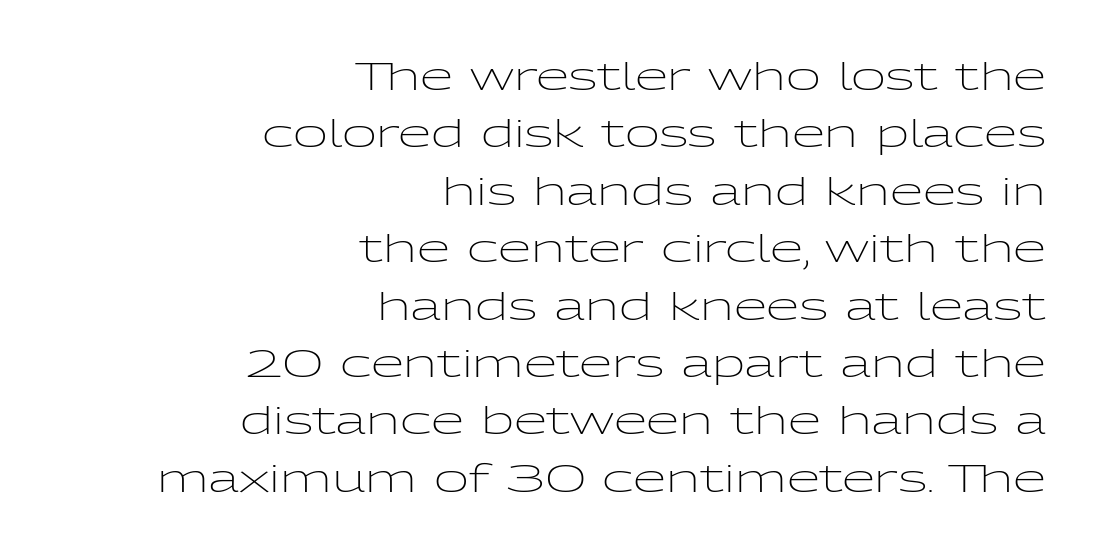
The cut favours lightness, reaching ordinary text weight at its darkest. A typesetter would label this face a sans. Honestly, there is no underline to notice here at all. Regarding leading, the lines here are spaced in the standard way. In terms of posture, this sample is upright.
